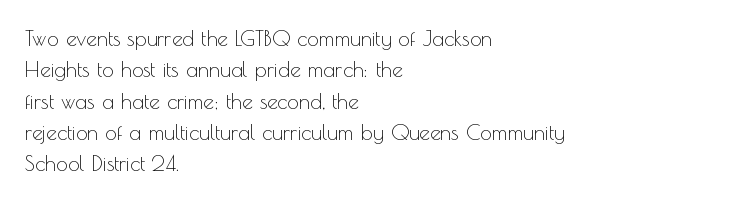
Q: Is the text bold? A: No.
Q: Is the text italic (slanted)? A: No, it is upright.
Q: Is the text underlined? A: No.
Q: How is the paragraph aligned? A: Left-aligned.
Q: Is the spacing between letters normal or unusually wide? A: Normal.
Q: Is the spacing between lines tight, normal or loose? A: Normal.
